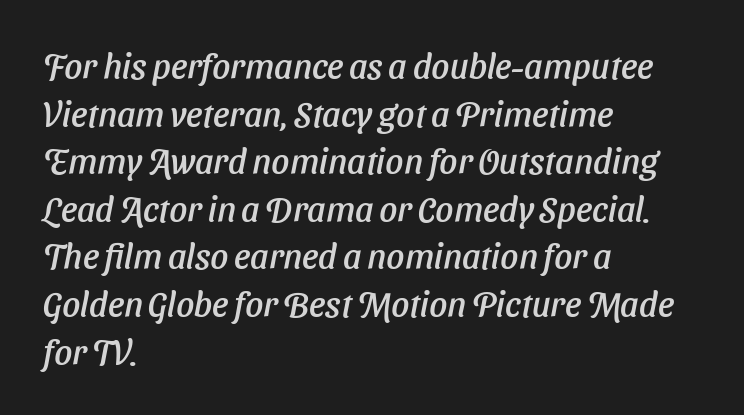
Descenders hang freely into open space. The setting favours the left margin, as ordinary paragraphs usually do. Vertical spacing — default. Spacing verdict: proportional, widths tailored to each character. How are the letters spaced? Ordinarily, with no added tracking.
